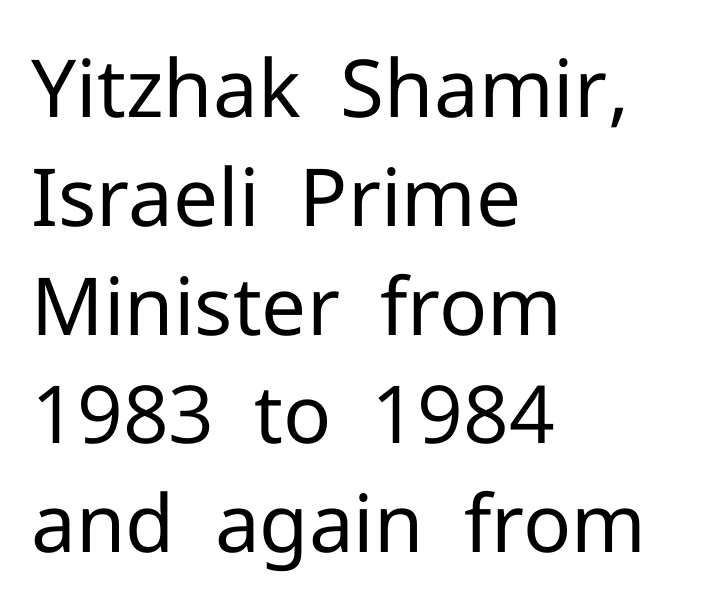
Unlike a traditional serif, this face leaves its strokes unadorned. No extra tracking has been applied to these lines. The letters look calm and open, with moderate or lighter stems. Regular leading. The lettering holds an erect, upright posture throughout.
